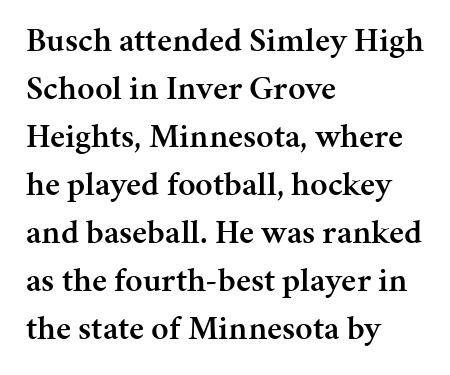
{"serif": "yes", "italic": "no", "bold": "semi", "weight": "semibold", "width": "normal", "stroke_contrast": "medium", "x_height": "medium", "monospaced": "no", "underline": "no", "align": "left", "line_spacing": "normal", "line_spacing_ratio": 1.41, "letter_spacing": "normal", "letter_spacing_em": 0.0, "glyph_px": 34}
